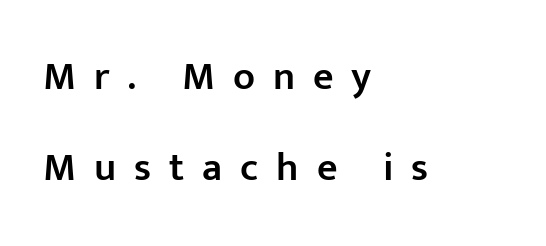
Is this a fixed-width face? No — the glyphs have proportional, varying widths. Every letter is mildly thick-stroked: semibold rather than bold. Caption: expanded tracking, letters set apart. Look at the bottom of the vertical strokes: they stop flat, with no serifs. These lines are set flush left with a ragged right edge. The typography opts for an upright posture over an oblique one.
